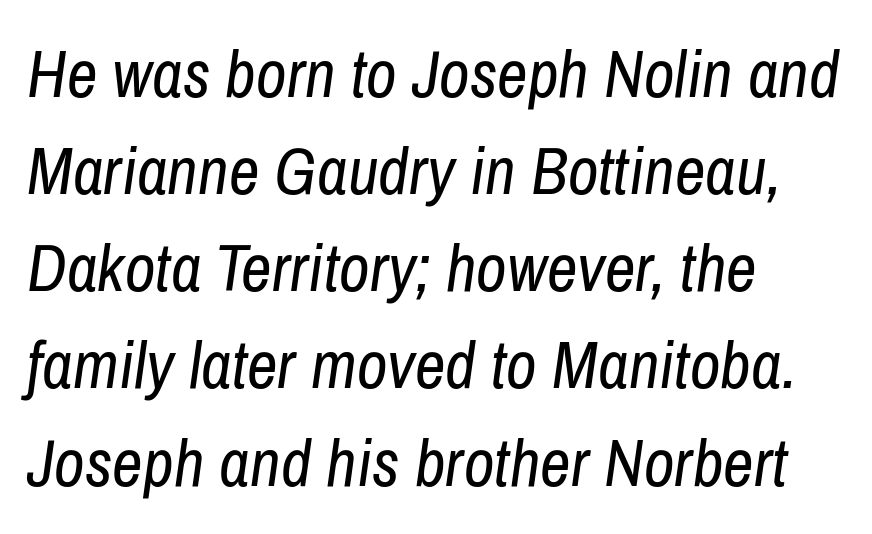
{"italic": "yes", "lean": "right", "slant_degrees": 8, "bold": "no", "weight": "regular", "width": "condensed", "stroke_contrast": "low", "x_height": "medium", "monospaced": "no", "underline": "no", "align": "left", "line_spacing": "normal", "line_spacing_ratio": 1.45, "letter_spacing": "normal", "letter_spacing_em": 0.0, "glyph_px": 67}
